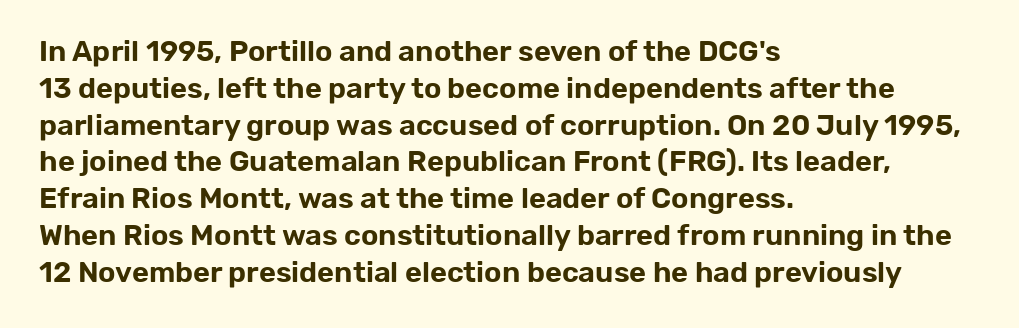
Students, note that the glyphs here touch the page at normal intervals. Lines of text with bare space underneath. Think of a printed novel: that variable character pitch is what you see here. Look at the bottom of the vertical strokes: they stop flat, with no serifs.
